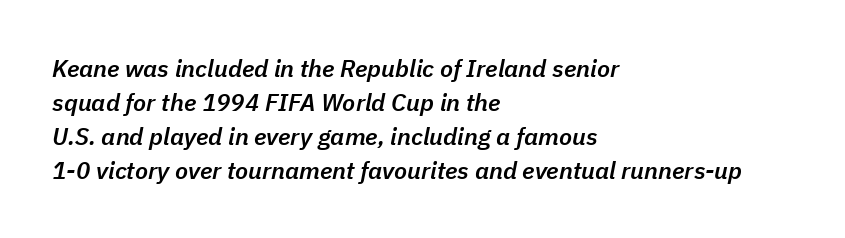
The image shows 24 px text type, italic (leaning right); set left-aligned, normal line spacing (1.41x), normal letter spacing, not underlined.
